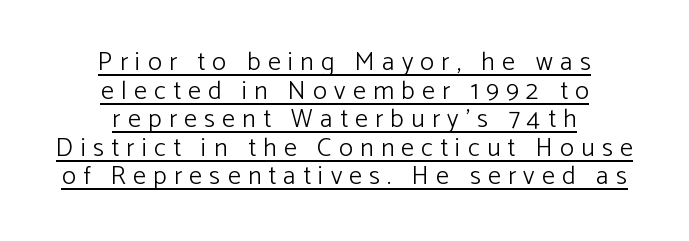
The sample's only ornament is a line tracing under the words. Neither beginnings nor endings align; midpoints do. The font's upright variant was chosen for this text. Regarding leading, the lines here are crowded together. Each word looks stretched out because of the extra space between its letters.
